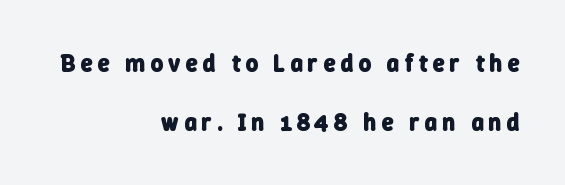
{"bold": "yes", "underline": "no", "align": "right", "line_spacing": "loose", "line_spacing_ratio": 2.46, "letter_spacing": "wide", "letter_spacing_em": 0.21, "glyph_px": 24}
